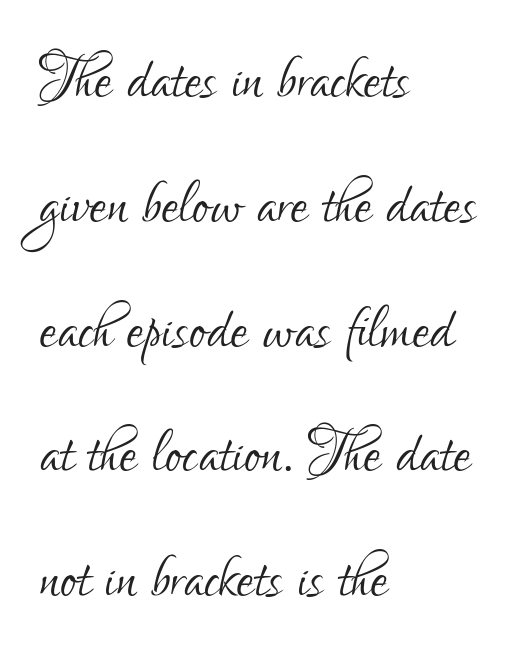
The image shows 78 px light, condensed sans-serif type; set left-aligned, normal line spacing (1.6x), normal letter spacing, not underlined; low stroke contrast and a small x-height.
